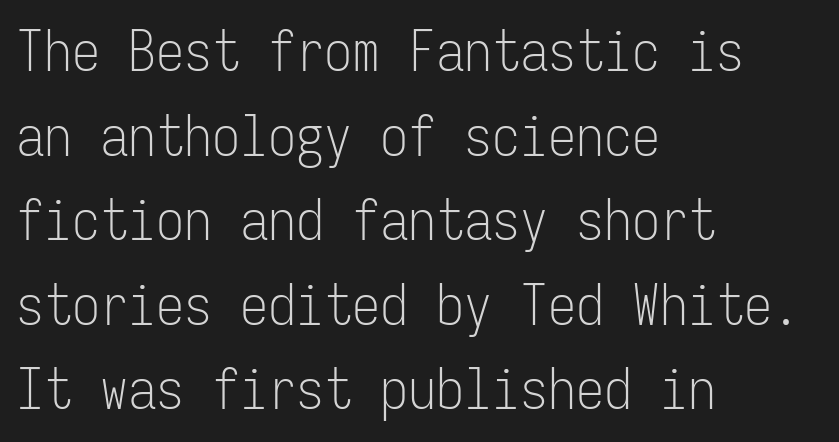
Q: Is the text bold? A: No.
Q: Is the text italic (slanted)? A: No, it is upright.
Q: Is the typeface a serif or a sans-serif typeface? A: Sans-serif.
Q: Is the text underlined? A: No.
Q: How is the paragraph aligned? A: Left-aligned.
Q: Is the spacing between letters normal or unusually wide? A: Normal.
Q: Is the spacing between lines tight, normal or loose? A: Normal.
Q: Width (condensed, normal, or wide)? A: Condensed.
Q: Stroke contrast? A: Low.
Q: x-height? A: Medium.
Q: Monospaced? A: Yes.
